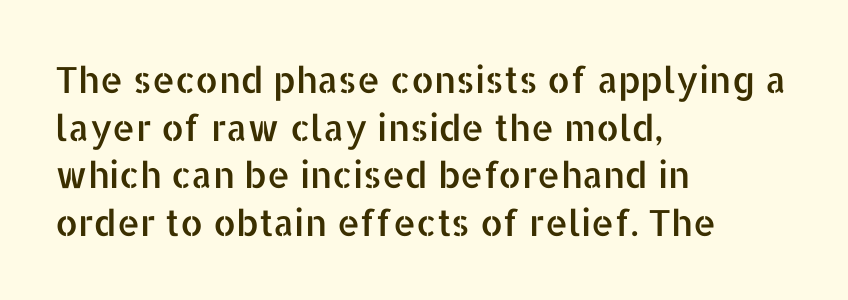
The image shows 36 px sans-serif type, upright; set left-aligned, normal line spacing (1.32x), normal letter spacing, not underlined; low stroke contrast and a medium x-height.
